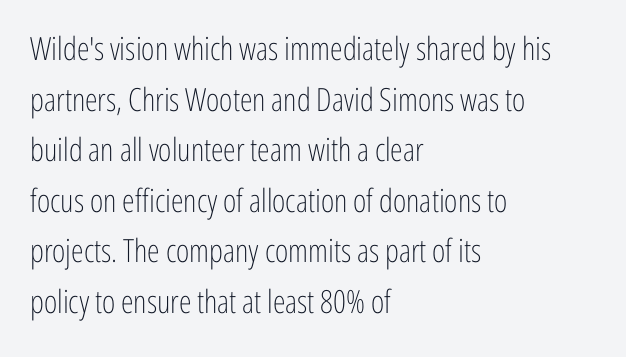
{"serif": "no", "italic": "no", "bold": "no", "weight": "light", "width": "condensed", "stroke_contrast": "low", "x_height": "medium", "monospaced": "no", "underline": "no", "align": "left", "line_spacing": "normal", "line_spacing_ratio": 1.58, "letter_spacing": "normal", "letter_spacing_em": 0.0, "glyph_px": 32}
